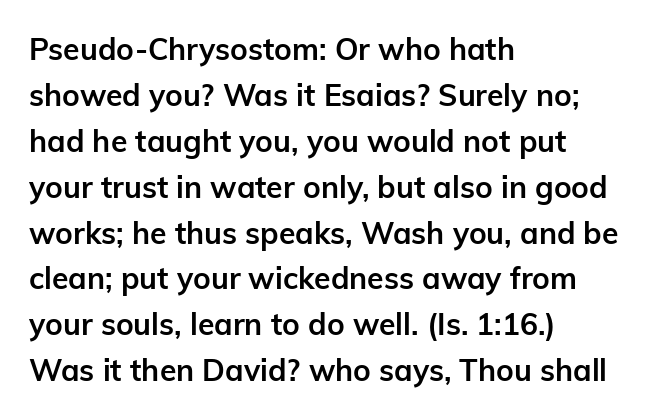
Q: Is the text bold? A: Yes.
Q: Is the text italic (slanted)? A: No, it is upright.
Q: Is the typeface a serif or a sans-serif typeface? A: Sans-serif.
Q: Is the text underlined? A: No.
Q: How is the paragraph aligned? A: Left-aligned.
Q: Is the spacing between letters normal or unusually wide? A: Normal.
Q: Is the spacing between lines tight, normal or loose? A: Normal.
Q: Width (condensed, normal, or wide)? A: Normal.
Q: Stroke contrast? A: Low.
Q: x-height? A: Medium.
Q: Monospaced? A: No.
